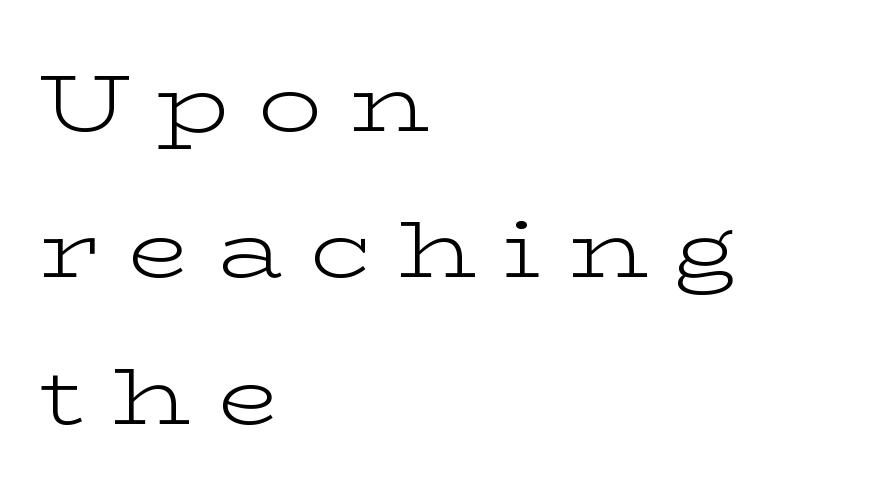
{"serif": "yes", "italic": "no", "bold": "no", "weight": "light", "width": "wide", "stroke_contrast": "low", "x_height": "medium", "monospaced": "no", "underline": "no", "align": "left", "line_spacing_ratio": 1.83, "letter_spacing": "wide", "letter_spacing_em": 0.34, "glyph_px": 80}
